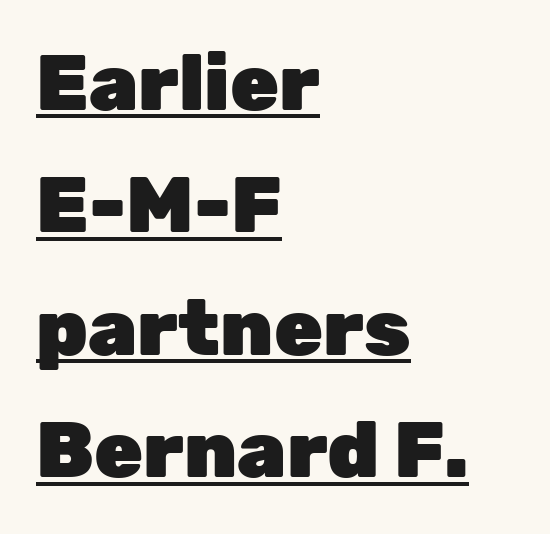
{"serif": "no", "italic": "no", "bold": "yes", "weight": "heavy", "width": "normal", "stroke_contrast": "low", "x_height": "medium", "monospaced": "no", "underline": "yes", "align": "left", "line_spacing": "normal", "line_spacing_ratio": 1.55, "letter_spacing": "normal", "letter_spacing_em": 0.0, "glyph_px": 79}
